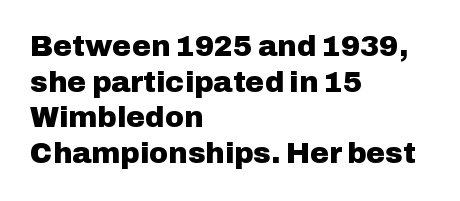
The image shows 29 px heavy sans-serif type, upright; set left-aligned, line spacing 1.23x, normal letter spacing, not underlined; low stroke contrast and a medium x-height.
